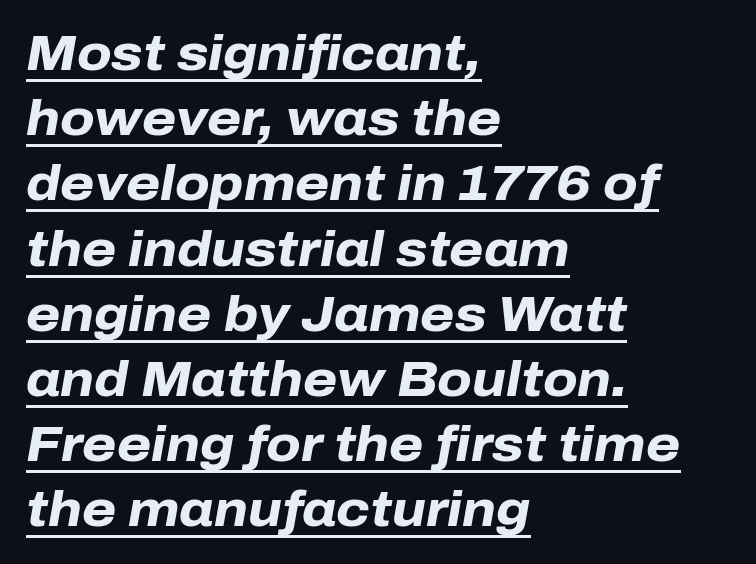
Varying glyph widths throughout — classic text-font behaviour. Heavy, bold letterforms. The designer left line spacing at the default. In CSS terms this would be text-align: left. Underline: present.
